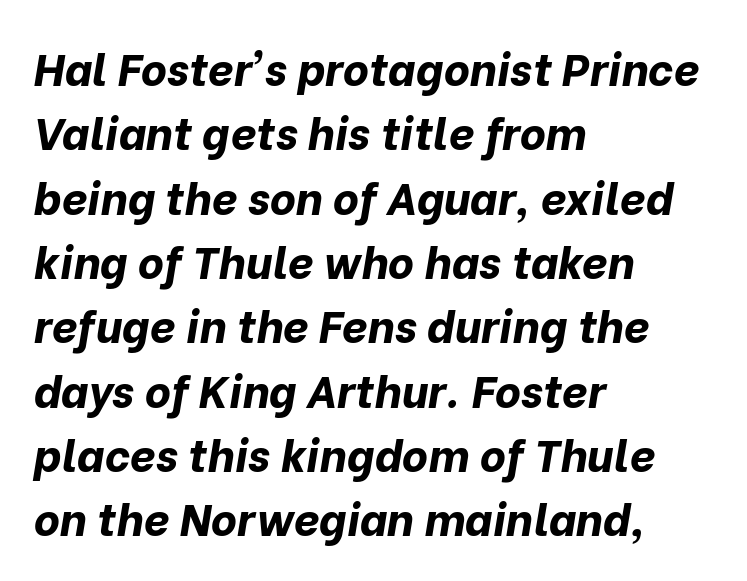
The image shows 45 px bold type, italic (leaning right); set left-aligned, normal line spacing (1.43x), normal letter spacing, not underlined; low stroke contrast and a medium x-height.
